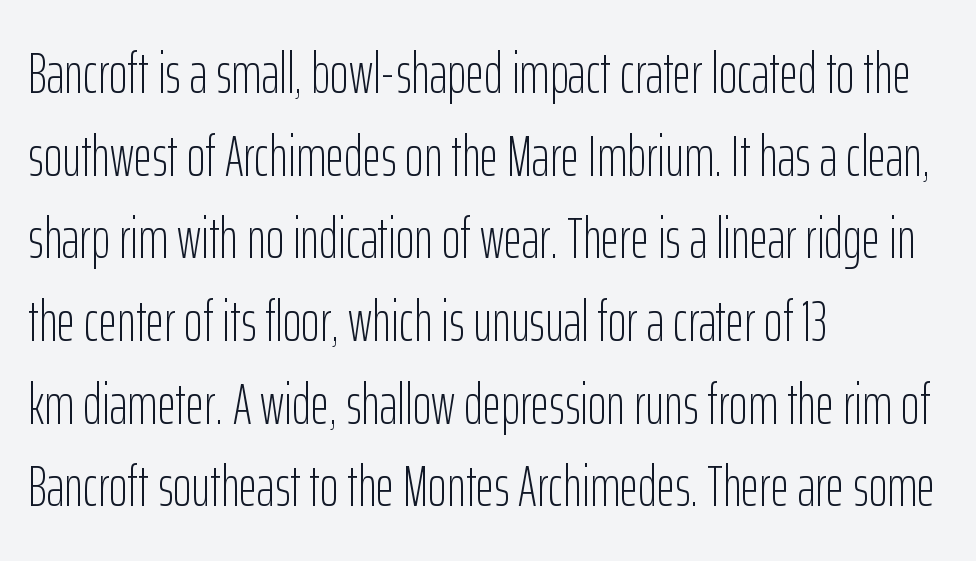
A typesetter would label this face a sans. Here the designer chose a conventional face with non-uniform glyph widths. Regarding leading, the lines here are spaced in the standard way. No letter is thick-stroked: the sample isn't bold. Layout note: lines flush left.
